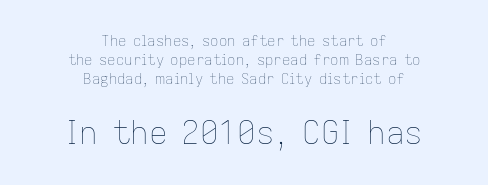
Q: Is the text bold? A: No.
Q: Is the text italic (slanted)? A: No, it is upright.
Q: Is the text underlined? A: No.
Q: How is the paragraph aligned? A: Centered.
Q: Is the spacing between letters normal or unusually wide? A: Normal.
Q: Is the spacing between lines tight, normal or loose? A: Normal.
Q: Which block of text is set in a larger size, the first (top) or the second (bottom)? A: The second (bottom) one.
Q: Width (condensed, normal, or wide)? A: Normal.
Q: Stroke contrast? A: Low.
Q: x-height? A: Medium.
Q: Monospaced? A: No.
